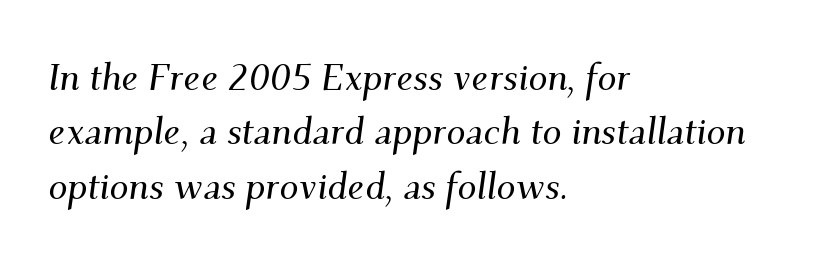
{"serif": "yes", "italic": "yes", "lean": "right", "slant_degrees": 9, "width": "normal", "stroke_contrast": "medium", "x_height": "small", "monospaced": "no", "underline": "no", "align": "left", "line_spacing": "normal", "line_spacing_ratio": 1.43, "letter_spacing": "normal", "letter_spacing_em": 0.0, "glyph_px": 38}
